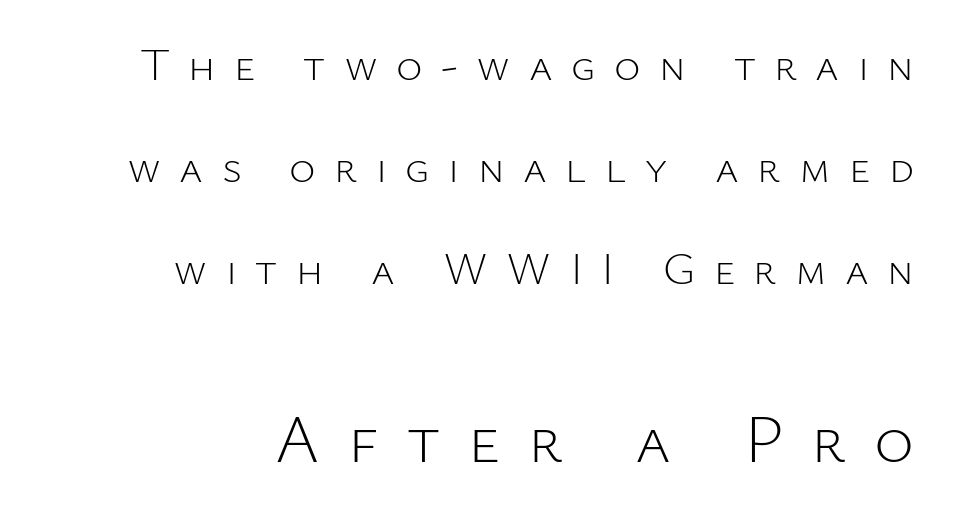
Q: Is the text bold? A: No.
Q: Is the text italic (slanted)? A: No, it is upright.
Q: Is the typeface a serif or a sans-serif typeface? A: Sans-serif.
Q: Is the text underlined? A: No.
Q: How is the paragraph aligned? A: Right-aligned.
Q: Is the spacing between letters normal or unusually wide? A: Unusually wide.
Q: Is the spacing between lines tight, normal or loose? A: Loose.
Q: Which block of text is set in a larger size, the first (top) or the second (bottom)? A: The second (bottom) one.
Q: Width (condensed, normal, or wide)? A: Normal.
Q: Stroke contrast? A: Low.
Q: x-height? A: Medium.
Q: Monospaced? A: No.
